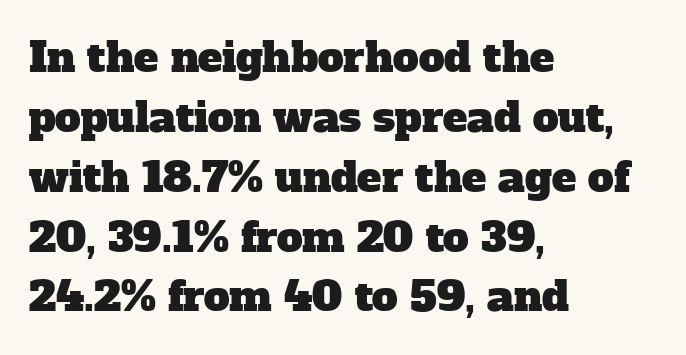
Here the designer chose a conventional face with non-uniform glyph widths. The rows are spaced the way most documents space them. What stands out about the letter spacing? Nothing — it is the standard amount. Decoration check: the copy has no underline. What kind of face is this? One with serifs.
